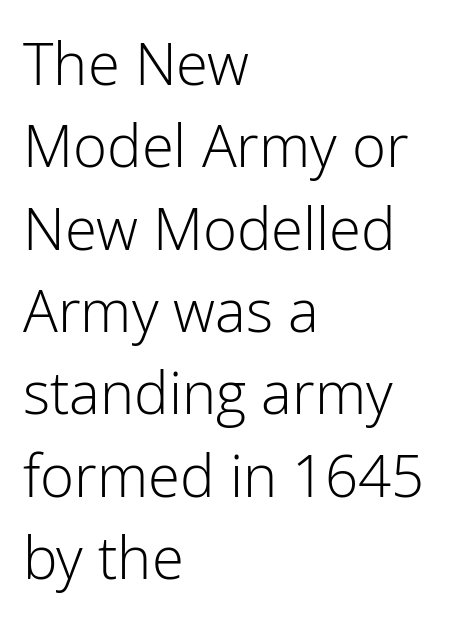
The image shows 58 px light sans-serif type, upright; set left-aligned, normal line spacing (1.42x), normal letter spacing, not underlined; low stroke contrast and a medium x-height.
